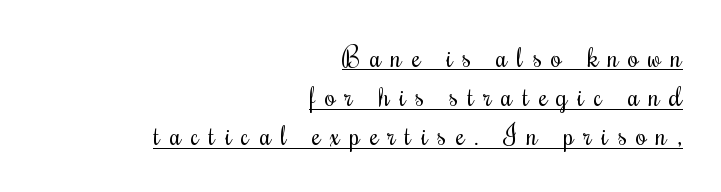
{"bold": "no", "underline": "yes", "align": "right", "line_spacing": "normal", "line_spacing_ratio": 1.45, "letter_spacing": "wide", "letter_spacing_em": 0.36, "glyph_px": 27}
